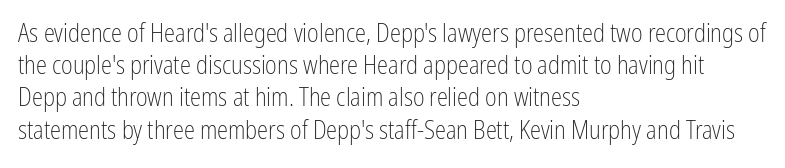
{"italic": "no", "bold": "no", "underline": "no", "align": "left", "line_spacing": "normal", "line_spacing_ratio": 1.29, "letter_spacing": "normal", "letter_spacing_em": 0.0, "glyph_px": 25}
